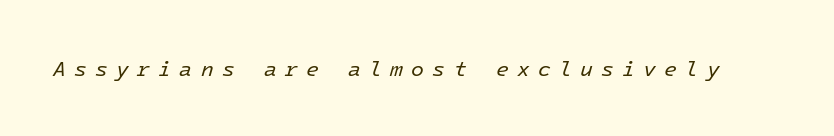
{"italic": "yes", "lean": "right", "slant_degrees": 16, "bold": "no", "underline": "no", "letter_spacing": "wide", "letter_spacing_em": 0.39, "glyph_px": 21}
